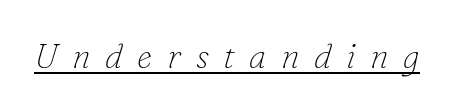
The image shows 34 px thin serif type, italic (leaning right); set unusually wide letter spacing (+0.43 em), underlined; low stroke contrast and a small x-height.
